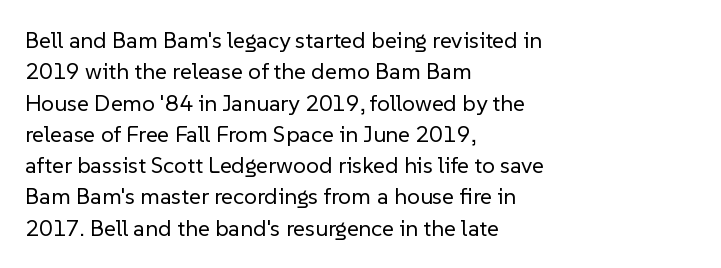
Q: Is the text bold? A: No.
Q: Is the text italic (slanted)? A: No, it is upright.
Q: Is the text underlined? A: No.
Q: How is the paragraph aligned? A: Left-aligned.
Q: Is the spacing between letters normal or unusually wide? A: Normal.
Q: Is the spacing between lines tight, normal or loose? A: Normal.
